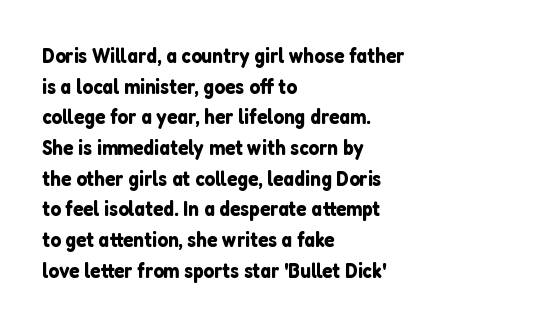
Q: Is the text italic (slanted)? A: No, it is upright.
Q: Is the text underlined? A: No.
Q: How is the paragraph aligned? A: Left-aligned.
Q: Is the spacing between letters normal or unusually wide? A: Normal.
Q: Is the spacing between lines tight, normal or loose? A: Normal.
